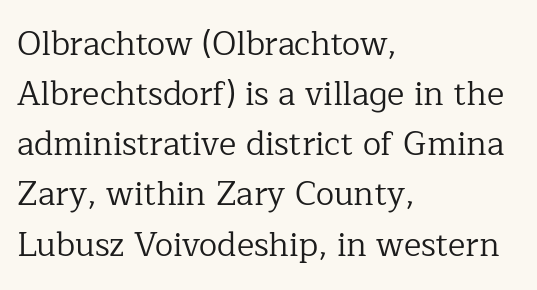
The image shows 33 px regular-weight serif type, upright; set left-aligned, normal line spacing (1.52x), normal letter spacing, not underlined; low stroke contrast and a medium x-height.
